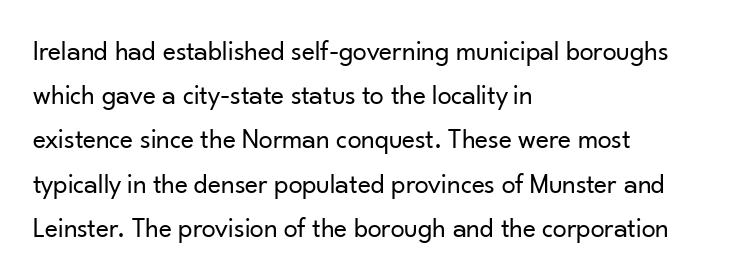
Is this a heavy cut? Hardly; it is regular or lighter. Inter-character spacing is left at the font's built-in metrics. Anything drawn beneath the words? Only blank space. The text block is weighted toward the left margin, trailing off unevenly rightward.
